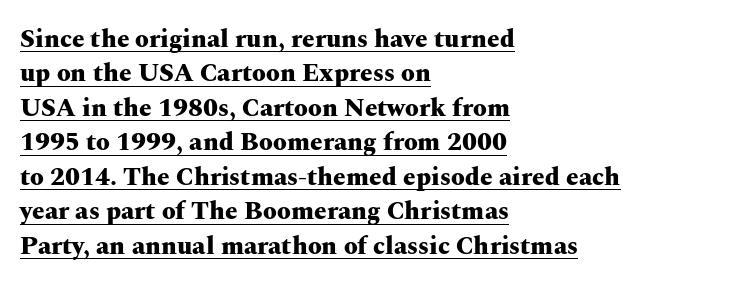
{"italic": "no", "bold": "yes", "underline": "yes", "align": "left", "line_spacing": "normal", "line_spacing_ratio": 1.38, "letter_spacing": "normal", "letter_spacing_em": 0.0, "glyph_px": 25}
